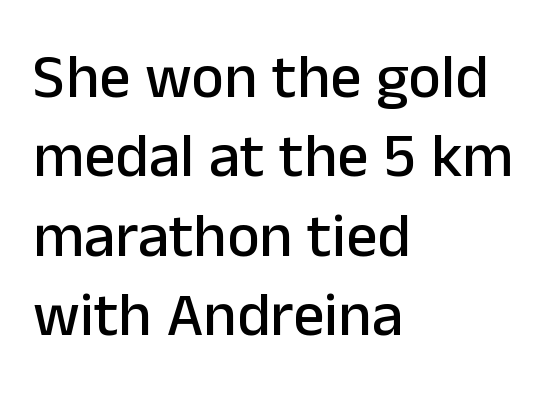
Q: Is the text italic (slanted)? A: No, it is upright.
Q: Is the typeface a serif or a sans-serif typeface? A: Sans-serif.
Q: Is the text underlined? A: No.
Q: How is the paragraph aligned? A: Left-aligned.
Q: Is the spacing between letters normal or unusually wide? A: Normal.
Q: Is the spacing between lines tight, normal or loose? A: Normal.
Q: Width (condensed, normal, or wide)? A: Normal.
Q: Stroke contrast? A: Low.
Q: x-height? A: Medium.
Q: Monospaced? A: No.
